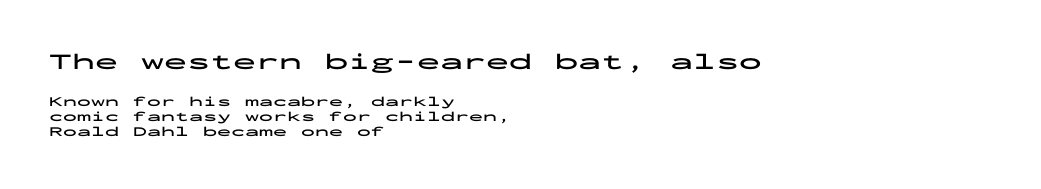
The lettering stays uniformly vertical, giving the passage a roman look. Note: larger setting up top, smaller setting below. The font is running at its bold setting. Nobody drew a line under any word here.
